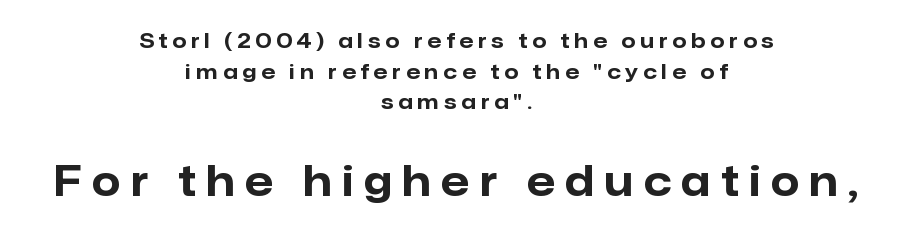
The image shows 41 px bold sans-serif type, upright; set centered, normal line spacing (1.53x), unusually wide letter spacing (+0.26 em), not underlined; the second (bottom) block is 2.05x larger; low stroke contrast and a medium x-height.
